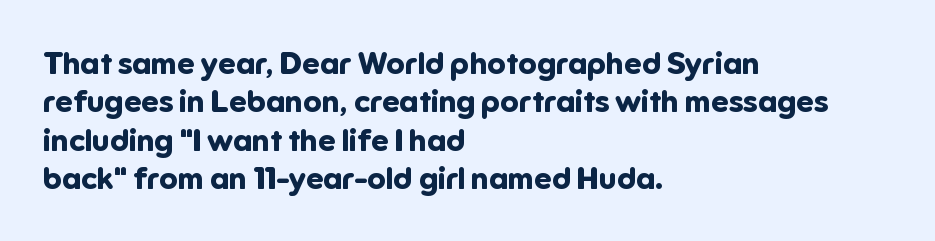
Q: Is the text bold? A: Yes.
Q: Is the text italic (slanted)? A: No, it is upright.
Q: Is the typeface a serif or a sans-serif typeface? A: Sans-serif.
Q: Is the text underlined? A: No.
Q: How is the paragraph aligned? A: Left-aligned.
Q: Is the spacing between letters normal or unusually wide? A: Normal.
Q: Width (condensed, normal, or wide)? A: Normal.
Q: Stroke contrast? A: Low.
Q: x-height? A: Medium.
Q: Monospaced? A: No.
